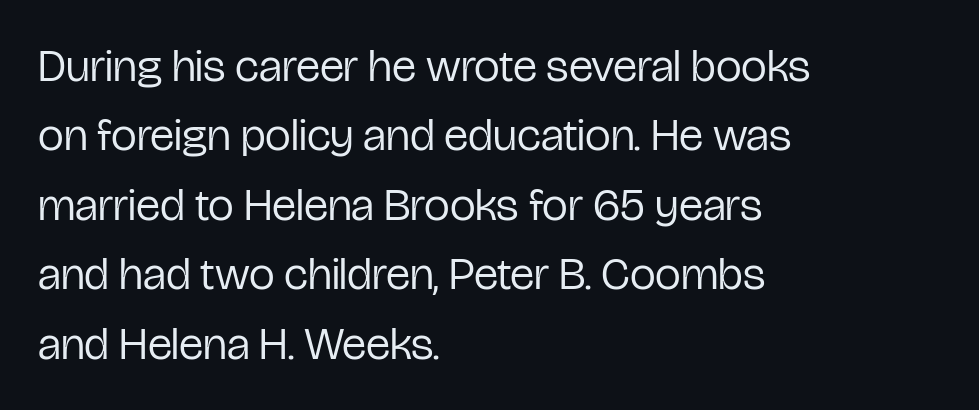
{"serif": "no", "italic": "no", "bold": "no", "weight": "regular", "width": "condensed", "stroke_contrast": "low", "x_height": "medium", "monospaced": "no", "underline": "no", "align": "left", "line_spacing": "normal", "line_spacing_ratio": 1.51, "letter_spacing": "normal", "letter_spacing_em": 0.0, "glyph_px": 46}
